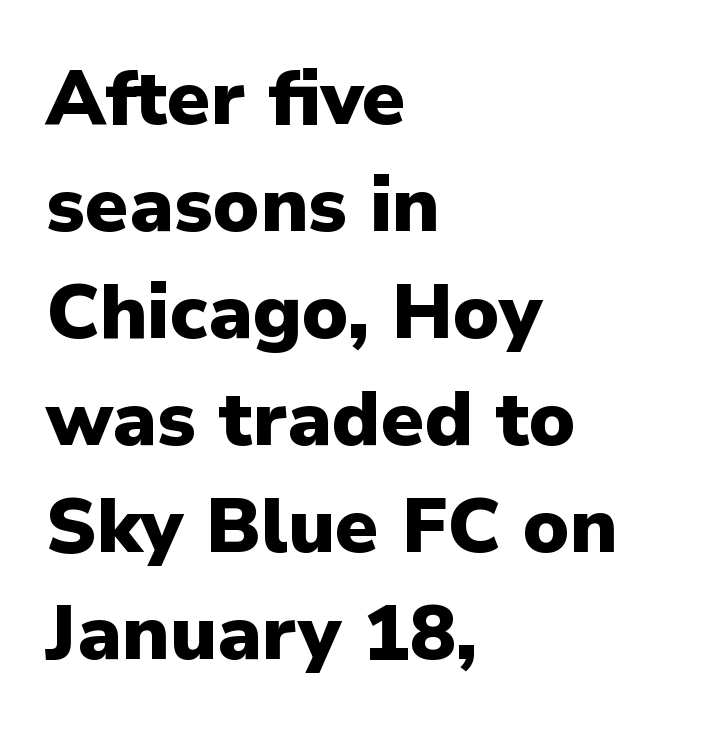
{"serif": "no", "italic": "no", "bold": "yes", "weight": "heavy", "width": "normal", "stroke_contrast": "low", "x_height": "medium", "monospaced": "no", "underline": "no", "align": "left", "line_spacing": "normal", "line_spacing_ratio": 1.39, "letter_spacing": "normal", "letter_spacing_em": 0.0, "glyph_px": 77}
